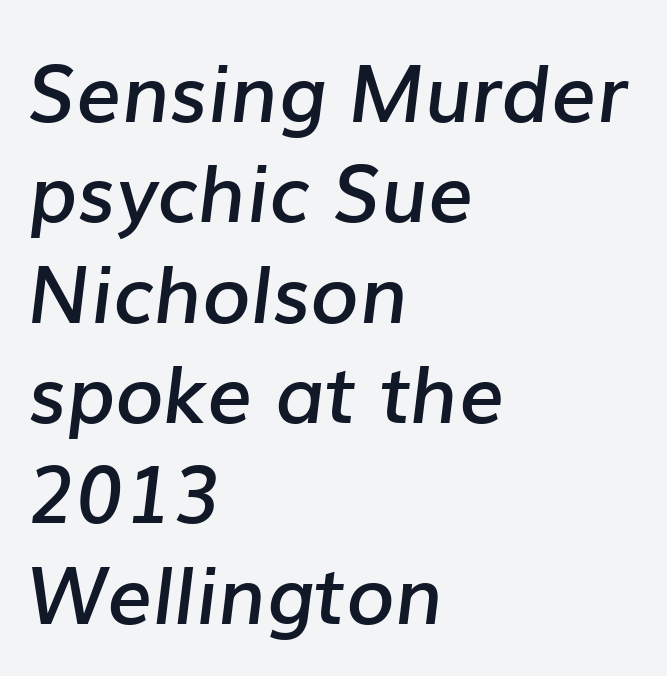
{"italic": "yes", "lean": "right", "slant_degrees": 7, "bold": "semi", "weight": "semibold", "width": "normal", "stroke_contrast": "low", "x_height": "medium", "monospaced": "no", "underline": "no", "align": "left", "line_spacing": "normal", "line_spacing_ratio": 1.27, "letter_spacing": "normal", "letter_spacing_em": 0.0, "glyph_px": 79}
